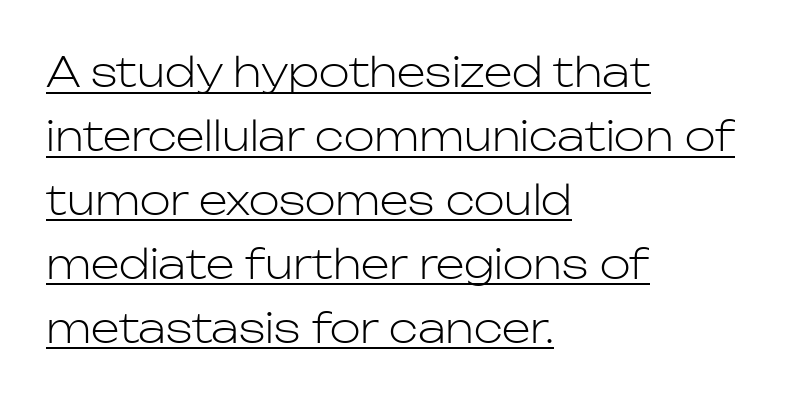
Vertical strokes here are truly vertical. This rendering features underlined lettering. In terms of leading, this rendering sits right in the middle. Regarding serifs, this sample does without them. You could not count columns in this text — the font is proportionally spaced.
